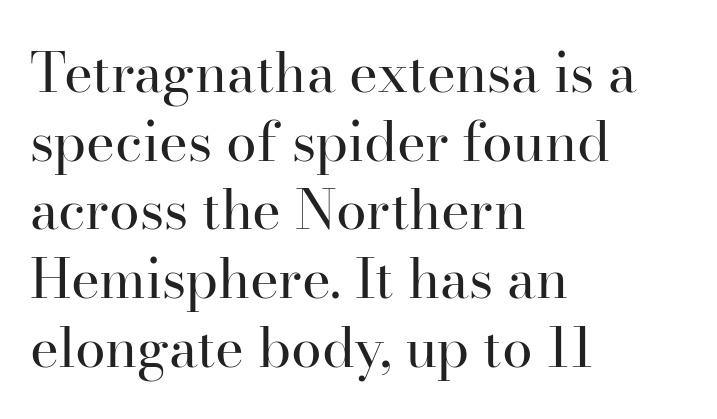
{"serif": "yes", "italic": "no", "bold": "no", "weight": "regular", "width": "normal", "stroke_contrast": "high", "x_height": "small", "monospaced": "no", "underline": "no", "align": "left", "line_spacing": "normal", "line_spacing_ratio": 1.25, "letter_spacing": "normal", "letter_spacing_em": 0.0, "glyph_px": 55}
